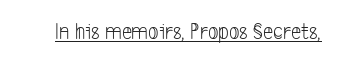
{"bold": "no", "underline": "yes", "letter_spacing": "normal", "letter_spacing_em": 0.0, "glyph_px": 23}
